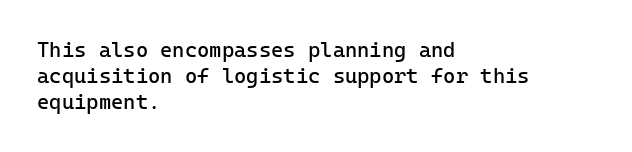
The typography opts for an upright posture over an oblique one. Unmarked baselines from the first word to the last. Students, note that the glyphs here touch the page at normal intervals. Which margin do the lines hug? The left one — the right edge is uneven. The typesetting does not lean heavy: it is not bold.
